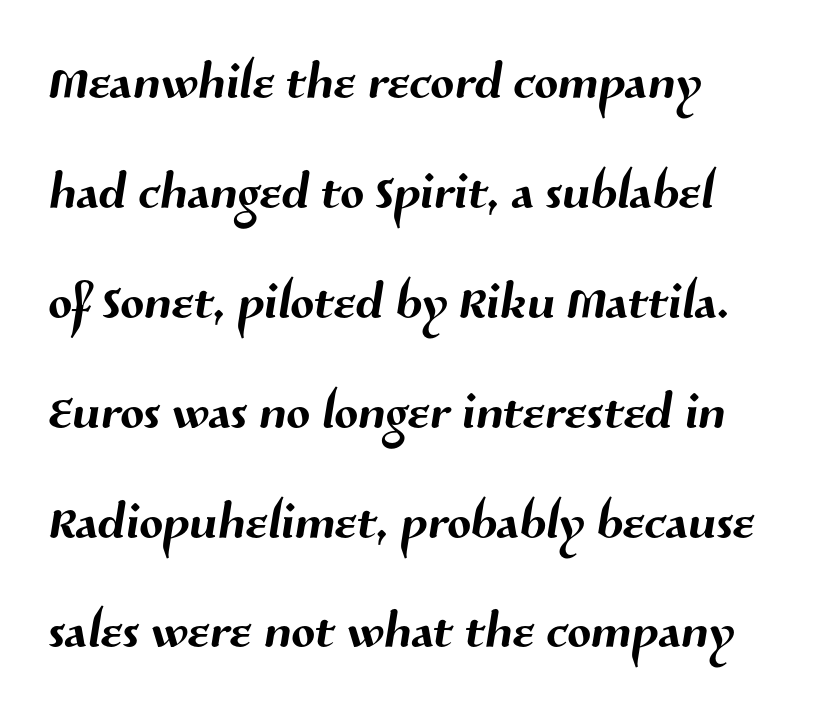
The image shows 70 px sans-serif type; set normal line spacing (1.57x), normal letter spacing, not underlined; medium stroke contrast and a medium x-height.
